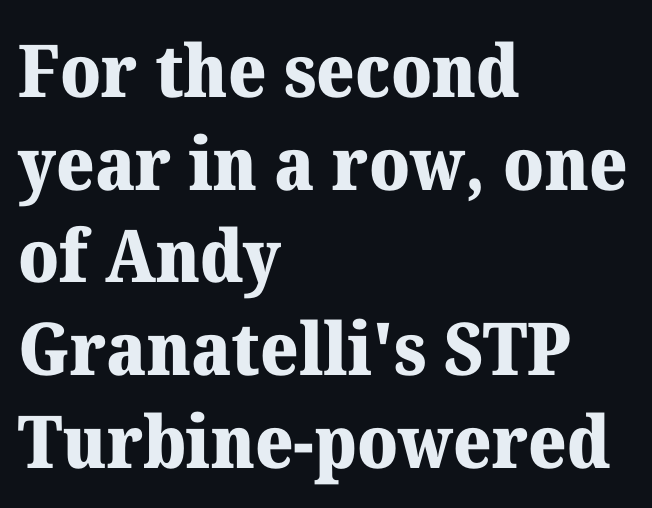
Q: Is the text bold? A: Yes.
Q: Is the text italic (slanted)? A: No, it is upright.
Q: Is the typeface a serif or a sans-serif typeface? A: Serif.
Q: Is the text underlined? A: No.
Q: How is the paragraph aligned? A: Left-aligned.
Q: Is the spacing between letters normal or unusually wide? A: Normal.
Q: Is the spacing between lines tight, normal or loose? A: Normal.
Q: Width (condensed, normal, or wide)? A: Normal.
Q: Stroke contrast? A: Medium.
Q: x-height? A: Medium.
Q: Monospaced? A: No.
